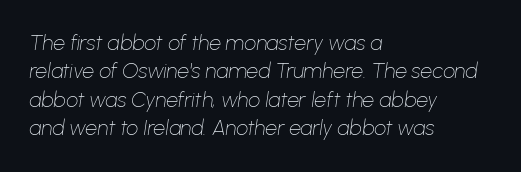
{"italic": "yes", "lean": "right", "slant_degrees": 8, "bold": "no", "underline": "no", "align": "left", "line_spacing": "normal", "line_spacing_ratio": 1.35, "letter_spacing": "normal", "letter_spacing_em": 0.0, "glyph_px": 21}
